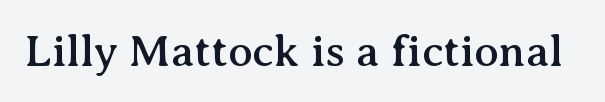
{"serif": "yes", "italic": "no", "width": "normal", "stroke_contrast": "medium", "x_height": "medium", "monospaced": "no", "underline": "no", "letter_spacing": "normal", "letter_spacing_em": 0.0, "glyph_px": 45}
